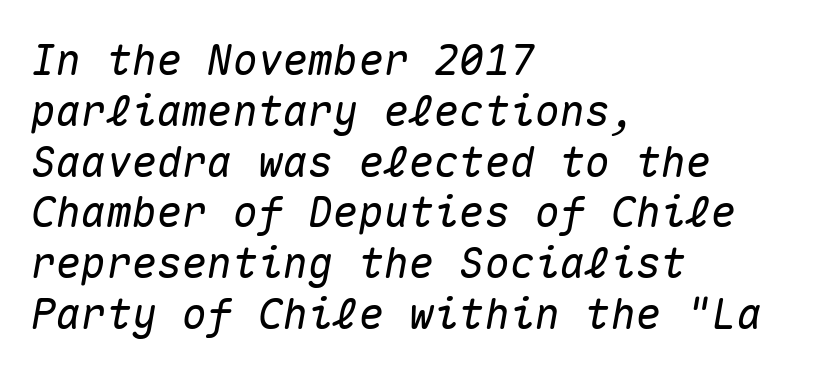
{"italic": "yes", "lean": "right", "slant_degrees": 10, "width": "normal", "stroke_contrast": "medium", "x_height": "medium", "monospaced": "yes", "underline": "no", "align": "left", "line_spacing_ratio": 1.21, "letter_spacing": "normal", "letter_spacing_em": 0.0, "glyph_px": 42}
